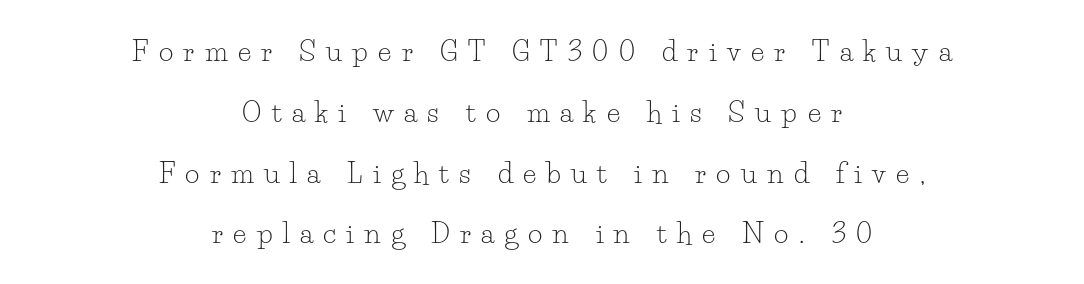
The image shows 28 px light serif type, upright; set centered, loose line spacing (2.17x), unusually wide letter spacing (+0.37 em), not underlined; low stroke contrast and a small x-height.
